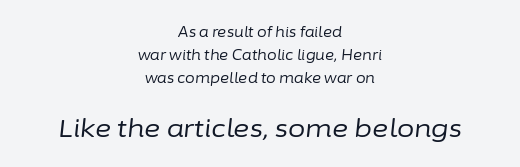
Q: Is the text bold? A: No.
Q: Is the text italic (slanted)? A: Yes, it leans right by about 6 degrees.
Q: Is the text underlined? A: No.
Q: How is the paragraph aligned? A: Centered.
Q: Is the spacing between letters normal or unusually wide? A: Normal.
Q: Is the spacing between lines tight, normal or loose? A: Normal.
Q: Which block of text is set in a larger size, the first (top) or the second (bottom)? A: The second (bottom) one.
